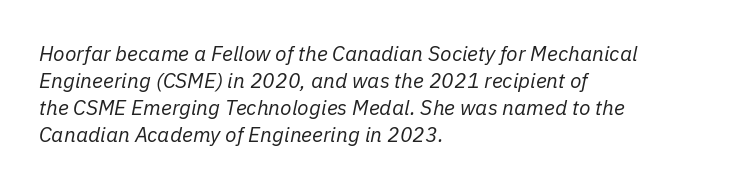
Teacher's note: observe the even left margin — that is flush-left alignment. Stroke mass is kept to a normal reading level or below. The lines sit at an ordinary, default distance from one another. The face used here is rendered with its standard letterfit. Unmarked baselines from the first word to the last.
